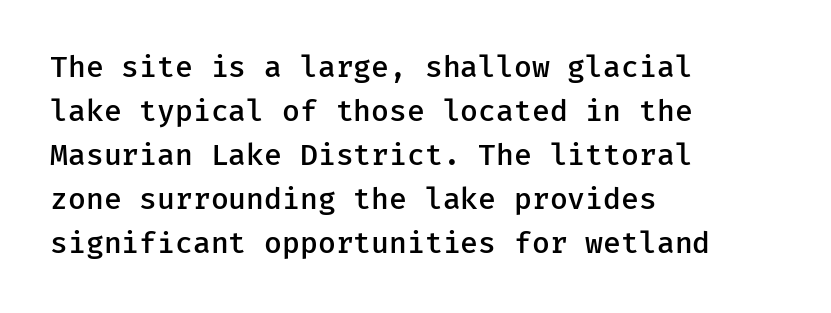
Q: Is the text bold? A: Semi-bold.
Q: Is the text italic (slanted)? A: No, it is upright.
Q: Is the typeface a serif or a sans-serif typeface? A: Sans-serif.
Q: Is the text underlined? A: No.
Q: How is the paragraph aligned? A: Left-aligned.
Q: Is the spacing between letters normal or unusually wide? A: Normal.
Q: Is the spacing between lines tight, normal or loose? A: Normal.
Q: Width (condensed, normal, or wide)? A: Normal.
Q: Stroke contrast? A: Low.
Q: x-height? A: Medium.
